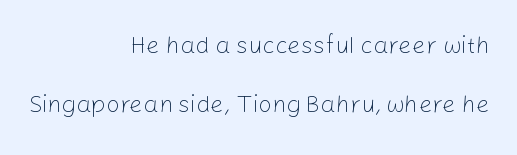
The glyphs are unaccompanied by any horizontal stroke below them. Unbolded letterforms with no extra heft. Vertical spacing — loose. Posture: upright roman. Which margin do the lines hug? The right one — the left edge is uneven.
